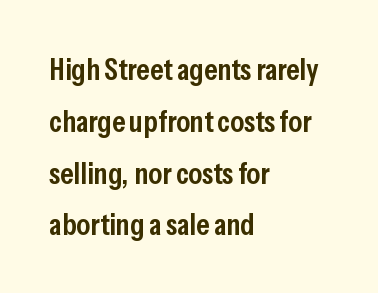
The image shows 31 px semibold, condensed sans-serif type, upright; set left-aligned, normal line spacing (1.67x), normal letter spacing, not underlined; low stroke contrast and a medium x-height.
